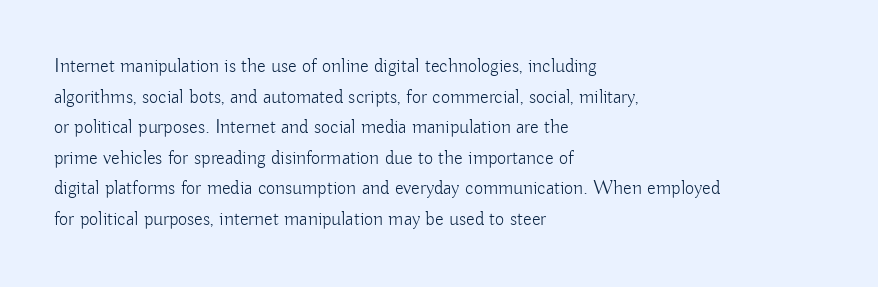
If you drew a line through each stem, it would be perfectly vertical. Students, observe: this is what conventionally led text looks like. Alignment: flush left. Decoration check: the copy has no underline.
